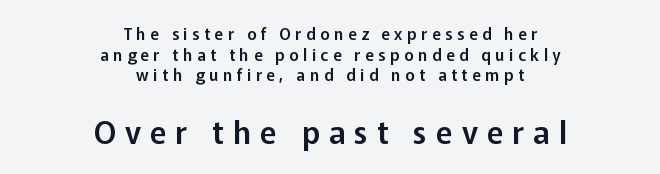
The image shows 31 px sans-serif type, upright; set centered, normal line spacing (1.29x), unusually wide letter spacing (+0.29 em), not underlined; the second (bottom) block is 1.94x larger; low stroke contrast and a medium x-height.
